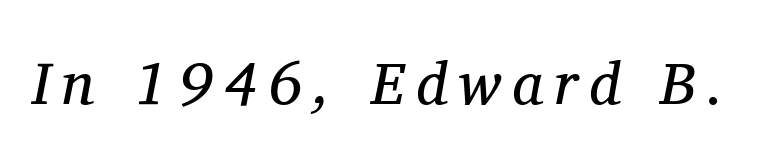
{"serif": "yes", "italic": "yes", "lean": "right", "slant_degrees": 11, "bold": "no", "weight": "regular", "width": "normal", "stroke_contrast": "medium", "x_height": "medium", "monospaced": "no", "underline": "no", "glyph_px": 60}
